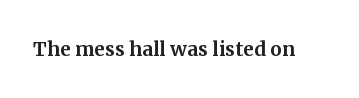
Q: Is the text italic (slanted)? A: No, it is upright.
Q: Is the text underlined? A: No.
Q: Is the spacing between letters normal or unusually wide? A: Normal.
